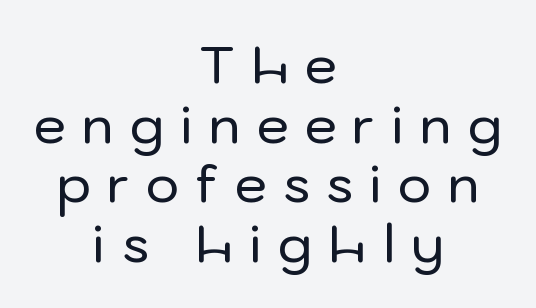
Q: Is the text italic (slanted)? A: No, it is upright.
Q: Is the typeface a serif or a sans-serif typeface? A: Sans-serif.
Q: Is the text underlined? A: No.
Q: How is the paragraph aligned? A: Centered.
Q: Is the spacing between letters normal or unusually wide? A: Unusually wide.
Q: Width (condensed, normal, or wide)? A: Normal.
Q: Stroke contrast? A: Low.
Q: x-height? A: Medium.
Q: Monospaced? A: No.
